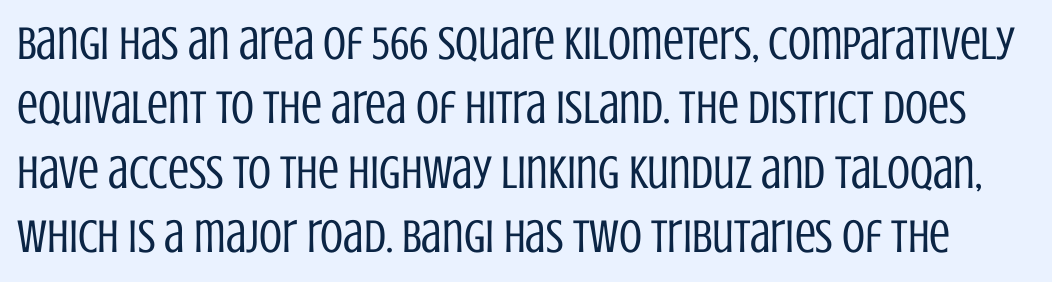
This sample has the flowing, uneven cadence of proportional lettering. These glyphs show unthickened strokes, regular width or finer. Does extra space separate the letters? No, they use regular spacing. Letters rest on an invisible, unmarked baseline.
